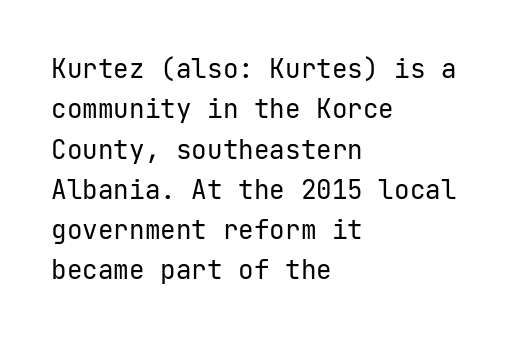
{"italic": "no", "bold": "no", "underline": "no", "align": "left", "line_spacing": "normal", "line_spacing_ratio": 1.55, "letter_spacing": "normal", "letter_spacing_em": 0.0, "glyph_px": 26}
